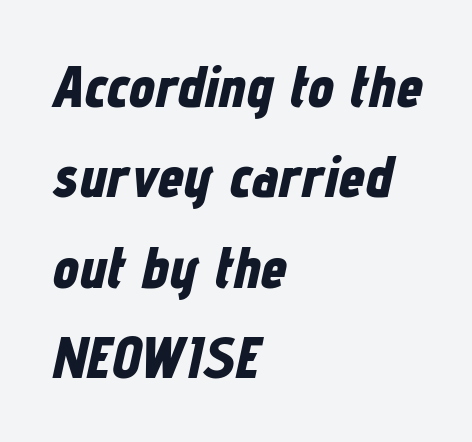
Spacing between characters is what you'd get straight out of the box. Strokes here are thick enough to call this a true bold. An italicized treatment has been applied to the whole sample. Think of a printed novel: that variable character pitch is what you see here. Unmarked baselines from the first word to the last.
